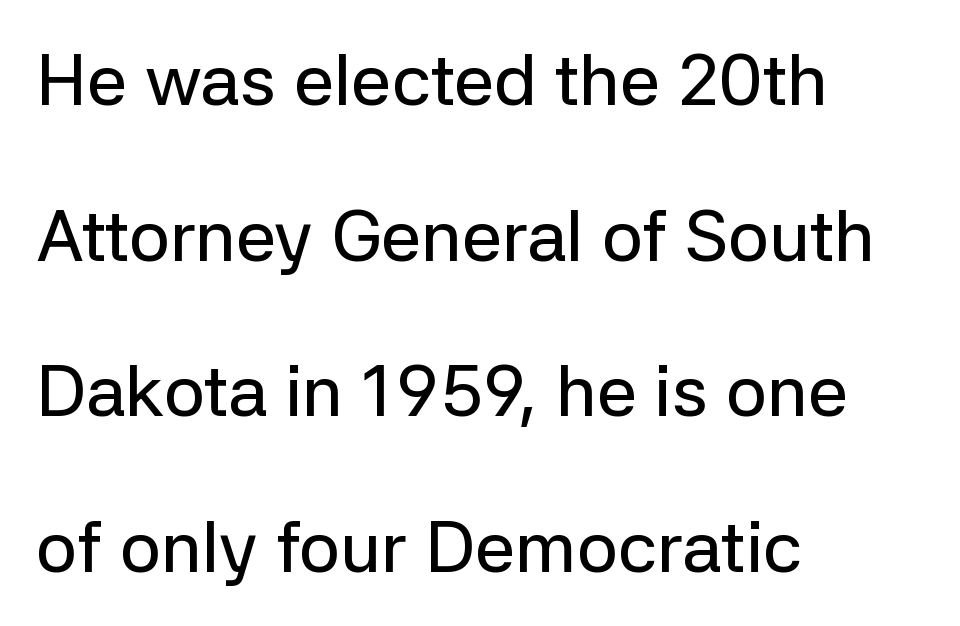
The image shows 72 px sans-serif type, upright; set left-aligned, loose line spacing (2.16x), normal letter spacing, not underlined; low stroke contrast and a medium x-height.
